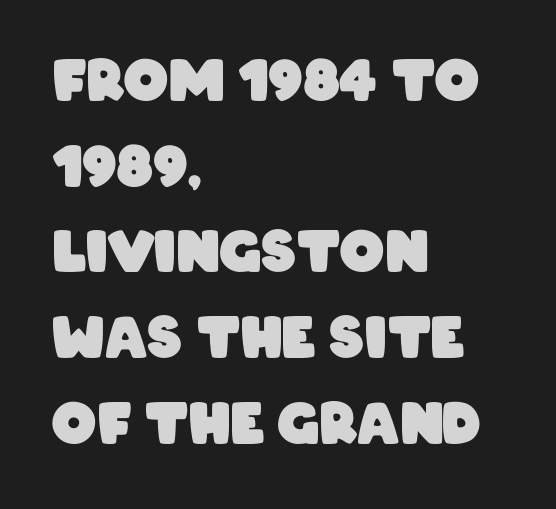
The image shows 56 px heavy, condensed sans-serif type; set left-aligned, normal line spacing (1.53x), normal letter spacing, not underlined; low stroke contrast and a large x-height.
